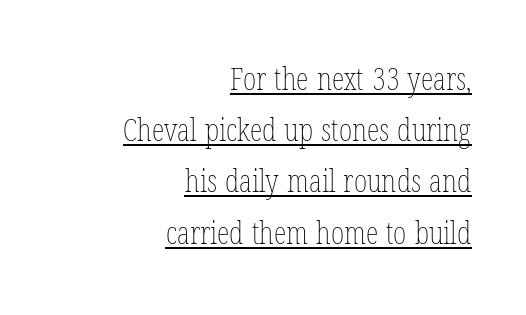
Q: Is the text bold? A: No.
Q: Is the text italic (slanted)? A: No, it is upright.
Q: Is the text underlined? A: Yes.
Q: How is the paragraph aligned? A: Right-aligned.
Q: Is the spacing between letters normal or unusually wide? A: Normal.
Q: Is the spacing between lines tight, normal or loose? A: Normal.
Q: Width (condensed, normal, or wide)? A: Condensed.
Q: Stroke contrast? A: Low.
Q: x-height? A: Medium.
Q: Monospaced? A: No.
